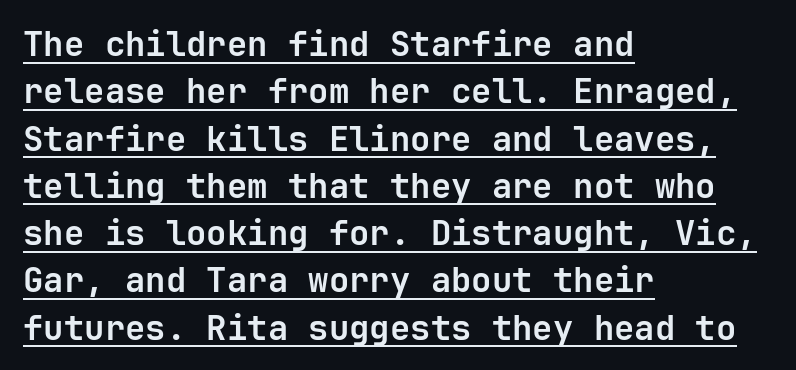
Q: Is the text bold? A: Yes.
Q: Is the text italic (slanted)? A: No, it is upright.
Q: Is the typeface a serif or a sans-serif typeface? A: Sans-serif.
Q: Is the text underlined? A: Yes.
Q: How is the paragraph aligned? A: Left-aligned.
Q: Is the spacing between letters normal or unusually wide? A: Normal.
Q: Is the spacing between lines tight, normal or loose? A: Normal.
Q: Width (condensed, normal, or wide)? A: Normal.
Q: Stroke contrast? A: Low.
Q: x-height? A: Medium.
